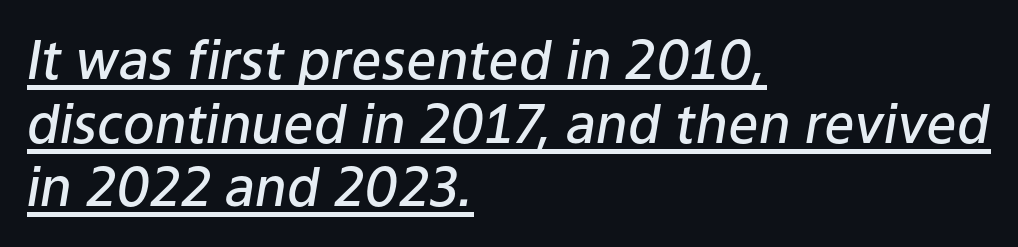
The image shows 53 px semibold type, italic (leaning right); set left-aligned, line spacing 1.2x, normal letter spacing, underlined; low stroke contrast and a medium x-height.
